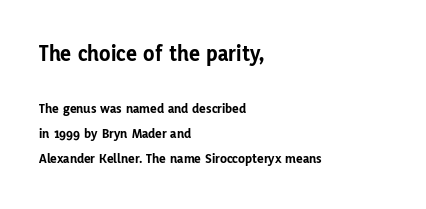
Q: Is the text bold? A: Yes.
Q: Is the text italic (slanted)? A: No, it is upright.
Q: Is the text underlined? A: No.
Q: How is the paragraph aligned? A: Left-aligned.
Q: Is the spacing between letters normal or unusually wide? A: Normal.
Q: Which block of text is set in a larger size, the first (top) or the second (bottom)? A: The first (top) one.
